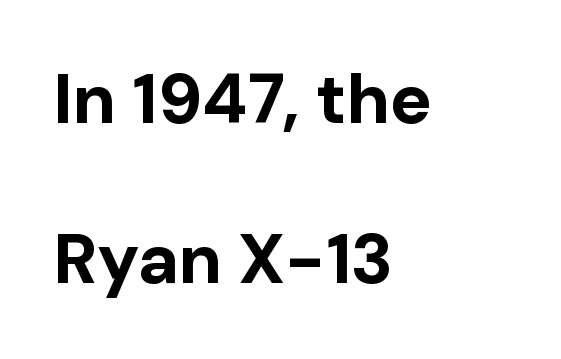
The image shows 70 px bold sans-serif type, upright; set left-aligned, loose line spacing (2.29x), normal letter spacing, not underlined; low stroke contrast and a medium x-height.
